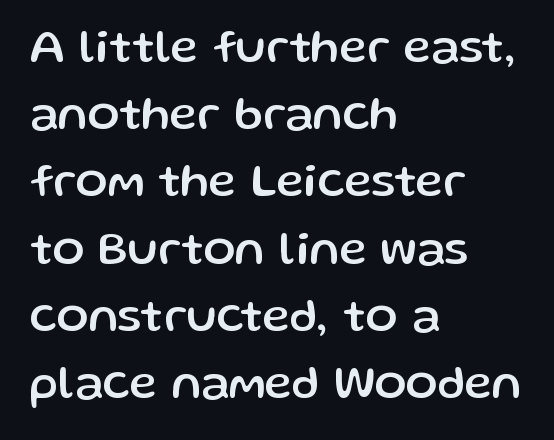
{"serif": "no", "italic": "no", "width": "normal", "stroke_contrast": "low", "x_height": "medium", "monospaced": "no", "underline": "no", "align": "left", "line_spacing": "normal", "line_spacing_ratio": 1.43, "letter_spacing": "normal", "letter_spacing_em": 0.0, "glyph_px": 47}
